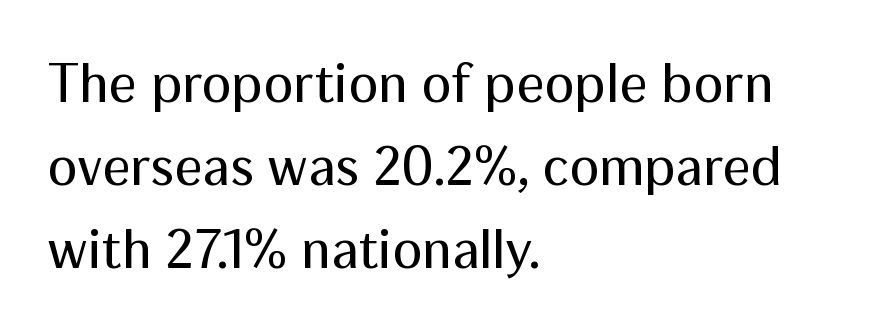
These glyphs show unthickened strokes, regular width or finer. Beneath every word, the page is bare. What's the leading like? Ordinary, nothing unusual. Here the designer chose a conventional face with non-uniform glyph widths. Letter spacing: default. These lines are composed in type without serifs.
